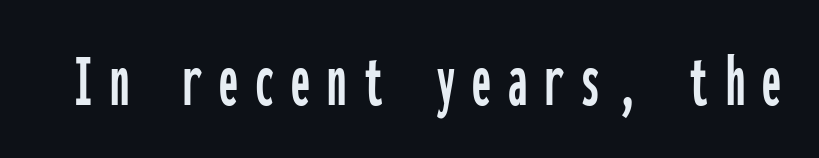
Q: Is the text italic (slanted)? A: No, it is upright.
Q: Is the typeface a serif or a sans-serif typeface? A: Sans-serif.
Q: Is the text underlined? A: No.
Q: Is the spacing between letters normal or unusually wide? A: Unusually wide.
Q: Width (condensed, normal, or wide)? A: Condensed.
Q: Stroke contrast? A: Low.
Q: x-height? A: Medium.
Q: Monospaced? A: Yes.
